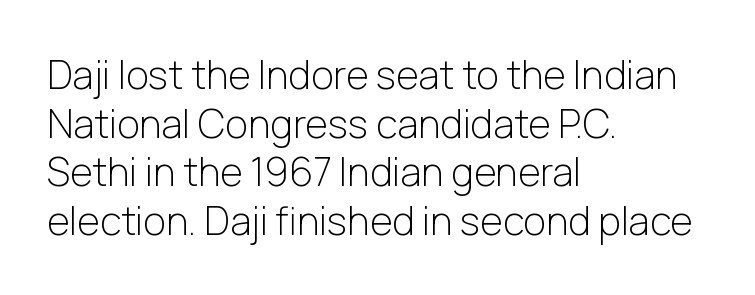
{"serif": "no", "italic": "no", "bold": "no", "weight": "light", "width": "normal", "stroke_contrast": "low", "x_height": "medium", "monospaced": "no", "underline": "no", "align": "left", "line_spacing": "normal", "line_spacing_ratio": 1.25, "letter_spacing": "normal", "letter_spacing_em": 0.0, "glyph_px": 39}
